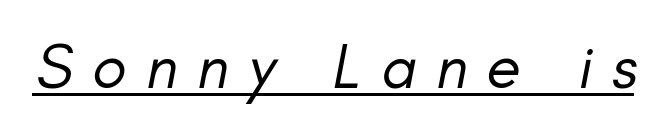
Underlined type. The lettering tilts uniformly, giving the passage an italic look. Varying glyph widths throughout — classic text-font behaviour. The strokes are not fattened; the text isn't bold.
